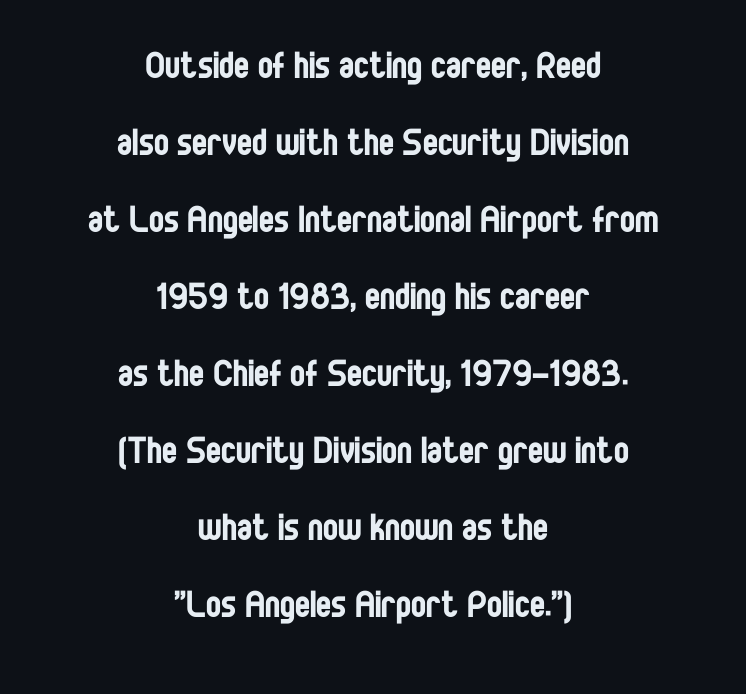
Q: Is the text bold? A: No.
Q: Is the text italic (slanted)? A: No, it is upright.
Q: Is the typeface a serif or a sans-serif typeface? A: Sans-serif.
Q: Is the text underlined? A: No.
Q: How is the paragraph aligned? A: Centered.
Q: Is the spacing between letters normal or unusually wide? A: Normal.
Q: Width (condensed, normal, or wide)? A: Condensed.
Q: Stroke contrast? A: Low.
Q: x-height? A: Large.
Q: Monospaced? A: No.
